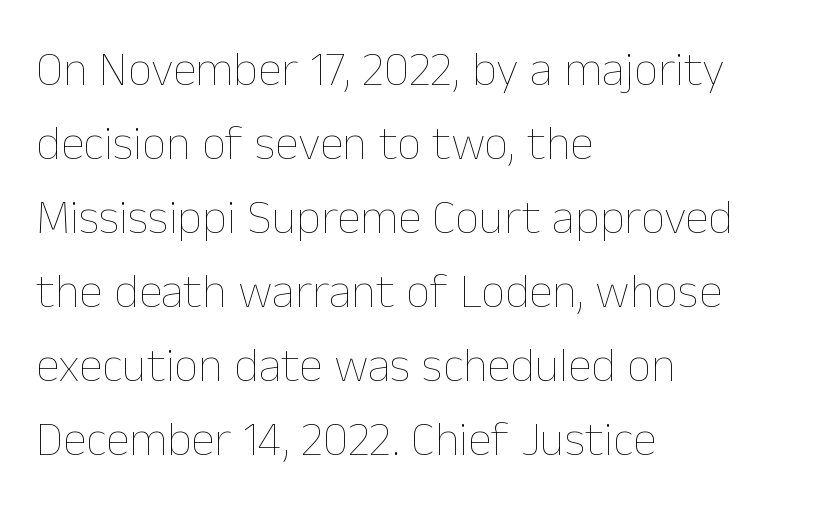
Q: Is the text bold? A: No.
Q: Is the text italic (slanted)? A: No, it is upright.
Q: Is the text underlined? A: No.
Q: How is the paragraph aligned? A: Left-aligned.
Q: Is the spacing between letters normal or unusually wide? A: Normal.
Q: Is the spacing between lines tight, normal or loose? A: Normal.
Q: Width (condensed, normal, or wide)? A: Normal.
Q: Stroke contrast? A: Low.
Q: x-height? A: Medium.
Q: Monospaced? A: No.
